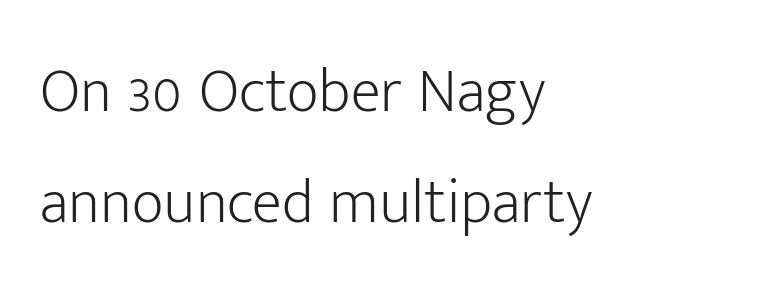
{"serif": "no", "italic": "no", "bold": "no", "weight": "light", "width": "normal", "stroke_contrast": "low", "x_height": "medium", "monospaced": "no", "underline": "no", "align": "left", "line_spacing_ratio": 1.79, "letter_spacing": "normal", "letter_spacing_em": 0.0, "glyph_px": 62}
